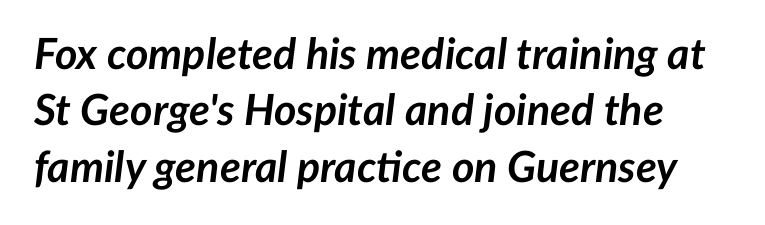
The image shows 43 px semibold type, italic (leaning right); set normal line spacing (1.31x), normal letter spacing, not underlined; low stroke contrast and a medium x-height.
